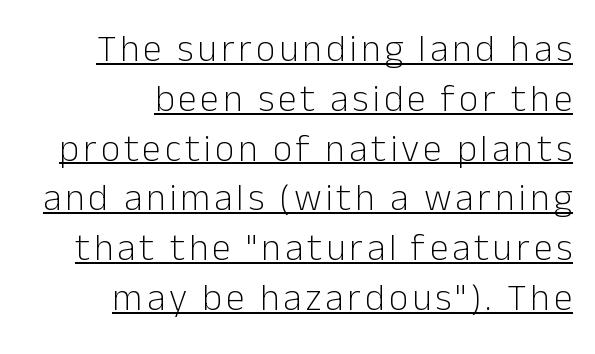
Q: Is the text bold? A: No.
Q: Is the text italic (slanted)? A: No, it is upright.
Q: Is the typeface a serif or a sans-serif typeface? A: Sans-serif.
Q: Is the text underlined? A: Yes.
Q: How is the paragraph aligned? A: Right-aligned.
Q: Is the spacing between lines tight, normal or loose? A: Normal.
Q: Width (condensed, normal, or wide)? A: Normal.
Q: Stroke contrast? A: Low.
Q: x-height? A: Medium.
Q: Monospaced? A: No.
